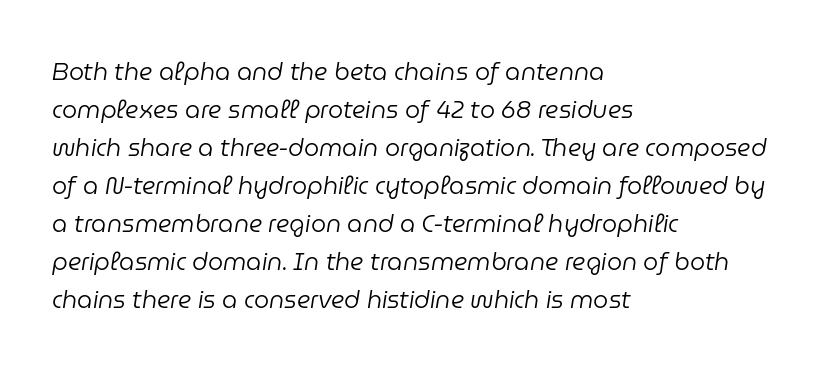
Q: Is the text bold? A: No.
Q: Is the text italic (slanted)? A: Yes, it leans right by about 9 degrees.
Q: Is the text underlined? A: No.
Q: How is the paragraph aligned? A: Left-aligned.
Q: Is the spacing between letters normal or unusually wide? A: Normal.
Q: Is the spacing between lines tight, normal or loose? A: Normal.
